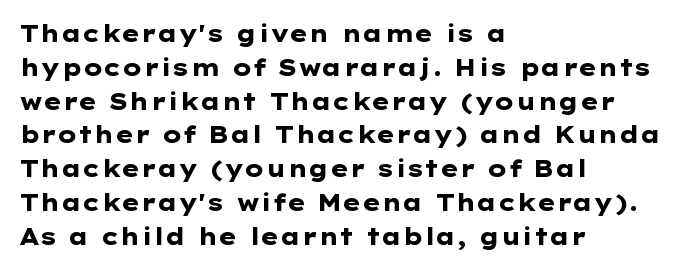
The image shows 23 px bold type, upright; set left-aligned, normal line spacing (1.47x), normal letter spacing, not underlined.
